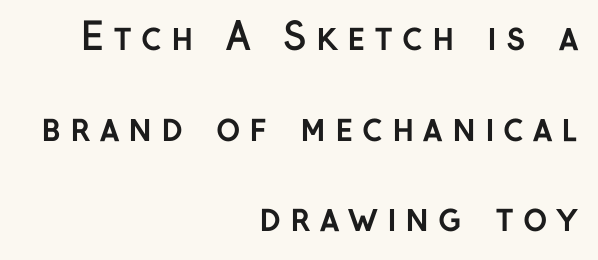
The image shows 37 px semibold sans-serif type, upright; set right-aligned, loose line spacing (2.45x), unusually wide letter spacing (+0.24 em), not underlined; low stroke contrast and a medium x-height.
